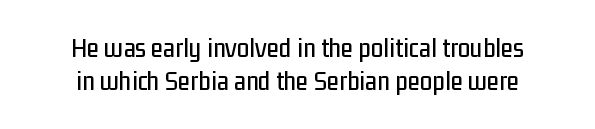
{"serif": "no", "italic": "no", "width": "condensed", "stroke_contrast": "low", "x_height": "medium", "monospaced": "no", "underline": "no", "line_spacing_ratio": 1.18, "letter_spacing": "normal", "letter_spacing_em": 0.0, "glyph_px": 28}
